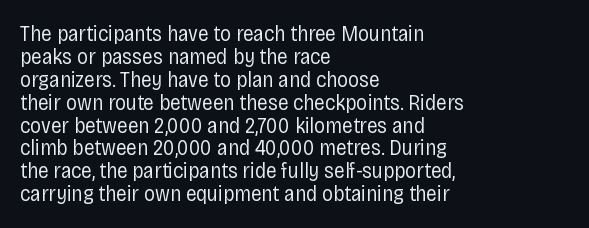
Q: Is the text bold? A: No.
Q: Is the text italic (slanted)? A: No, it is upright.
Q: Is the text underlined? A: No.
Q: How is the paragraph aligned? A: Left-aligned.
Q: Is the spacing between letters normal or unusually wide? A: Normal.
Q: Is the spacing between lines tight, normal or loose? A: Tight.
